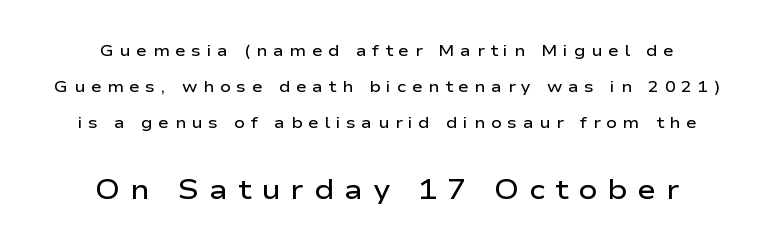
The image shows 28 px semibold, wide sans-serif type, upright; set centered, loose line spacing (2.26x), unusually wide letter spacing (+0.35 em), not underlined; the second (bottom) block is 1.75x larger; low stroke contrast and a medium x-height.
